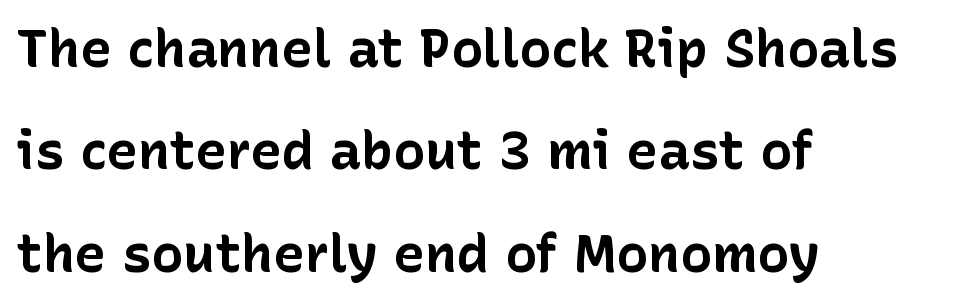
Q: Is the text bold? A: Yes.
Q: Is the text italic (slanted)? A: No, it is upright.
Q: Is the typeface a serif or a sans-serif typeface? A: Sans-serif.
Q: Is the text underlined? A: No.
Q: How is the paragraph aligned? A: Left-aligned.
Q: Is the spacing between letters normal or unusually wide? A: Normal.
Q: Is the spacing between lines tight, normal or loose? A: Loose.
Q: Width (condensed, normal, or wide)? A: Normal.
Q: Stroke contrast? A: Low.
Q: x-height? A: Medium.
Q: Monospaced? A: No.
